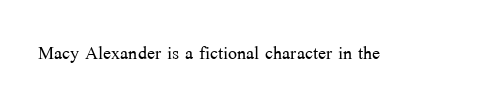
{"italic": "no", "bold": "no", "underline": "no", "letter_spacing": "normal", "letter_spacing_em": 0.0, "glyph_px": 24}
